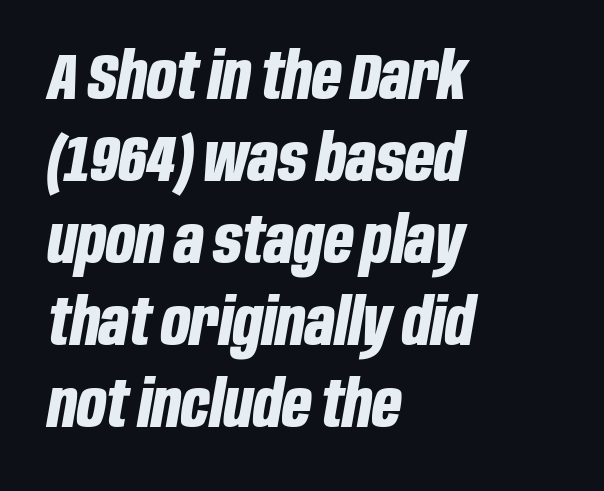
{"italic": "yes", "lean": "right", "slant_degrees": 10, "bold": "yes", "weight": "bold", "width": "condensed", "stroke_contrast": "low", "x_height": "large", "monospaced": "no", "underline": "no", "align": "left", "line_spacing": "normal", "line_spacing_ratio": 1.28, "letter_spacing": "normal", "letter_spacing_em": 0.0, "glyph_px": 64}
